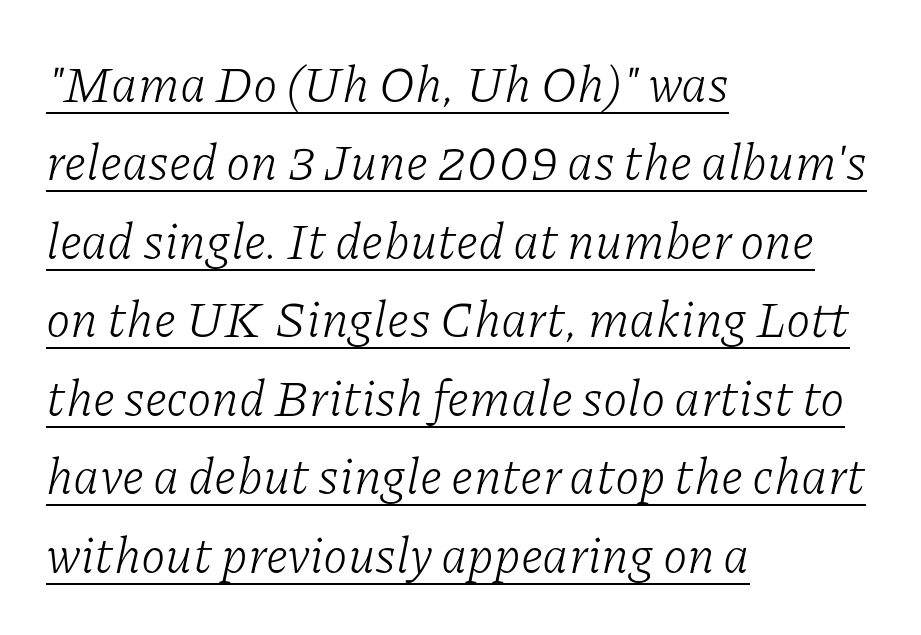
{"serif": "yes", "italic": "yes", "lean": "right", "slant_degrees": 11, "bold": "no", "weight": "light", "width": "normal", "stroke_contrast": "low", "x_height": "medium", "monospaced": "no", "underline": "yes", "align": "left", "line_spacing": "normal", "line_spacing_ratio": 1.57, "letter_spacing": "normal", "letter_spacing_em": 0.0, "glyph_px": 50}
